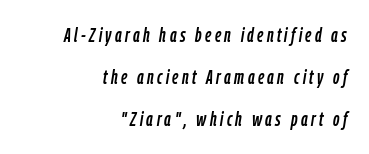
{"italic": "yes", "lean": "right", "slant_degrees": 9, "underline": "no", "align": "right", "line_spacing": "loose", "line_spacing_ratio": 2.11, "glyph_px": 20}
